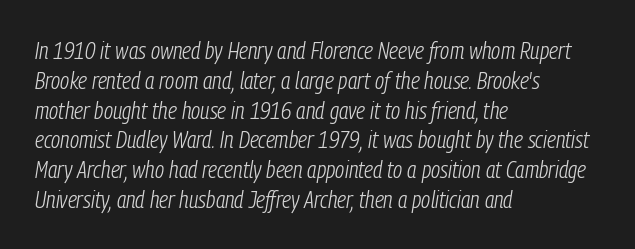
Q: Is the text bold? A: No.
Q: Is the text italic (slanted)? A: Yes, it leans right by about 9 degrees.
Q: Is the text underlined? A: No.
Q: How is the paragraph aligned? A: Left-aligned.
Q: Is the spacing between letters normal or unusually wide? A: Normal.
